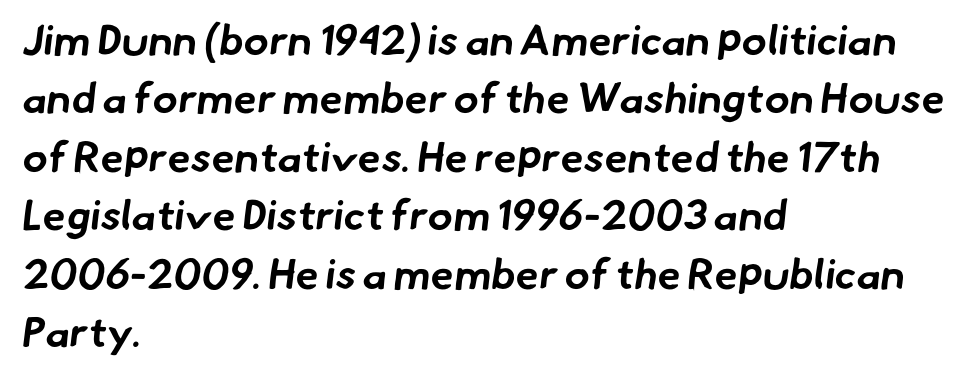
This rendering uses left alignment, leaving the right contour irregular. Students, note that the glyphs here touch the page at normal intervals. Normally led — the rows are evenly, conventionally spaced. Anything drawn beneath the words? Only blank space. The passage shown is typed in a proportional face where columns would drift.
